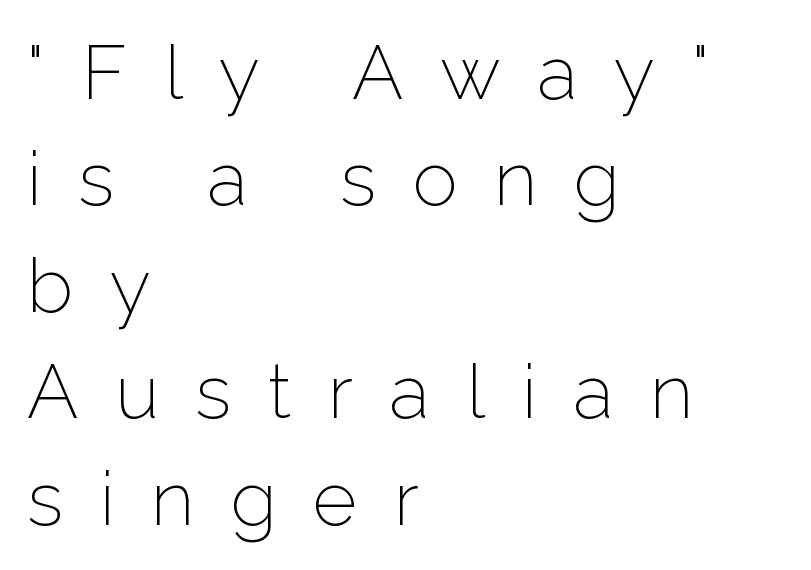
{"serif": "no", "italic": "no", "bold": "no", "weight": "light", "width": "normal", "stroke_contrast": "low", "x_height": "medium", "monospaced": "no", "underline": "no", "align": "left", "line_spacing": "normal", "line_spacing_ratio": 1.4, "letter_spacing": "wide", "letter_spacing_em": 0.48, "glyph_px": 76}
